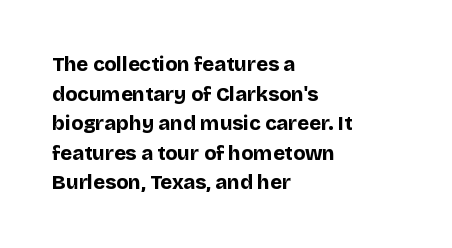
{"italic": "no", "bold": "yes", "underline": "no", "align": "left", "line_spacing": "normal", "line_spacing_ratio": 1.48, "letter_spacing": "normal", "letter_spacing_em": 0.0, "glyph_px": 20}
